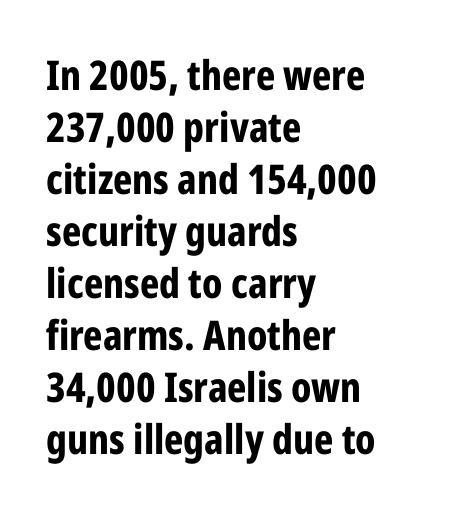
The face used here is proportionally spaced, like ordinary book or web type. On the weight axis this lands at bold, roughly 700. No extra tracking has been applied to these lines. Does the type have serifs? No, each stem ends abruptly. The rows are spaced the way most documents space them. Short and long lines alike share a common starting point at left.
